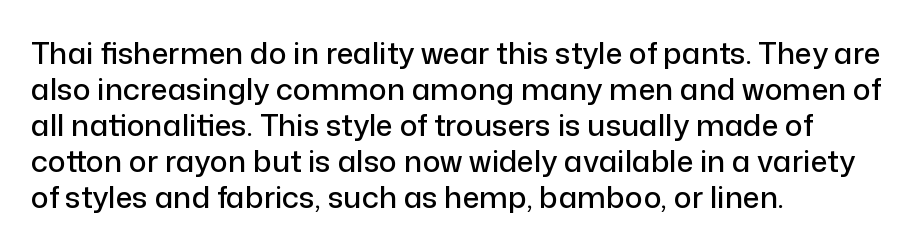
Q: Is the text italic (slanted)? A: No, it is upright.
Q: Is the typeface a serif or a sans-serif typeface? A: Sans-serif.
Q: Is the text underlined? A: No.
Q: How is the paragraph aligned? A: Left-aligned.
Q: Is the spacing between letters normal or unusually wide? A: Normal.
Q: Width (condensed, normal, or wide)? A: Normal.
Q: Stroke contrast? A: Low.
Q: x-height? A: Medium.
Q: Monospaced? A: No.
